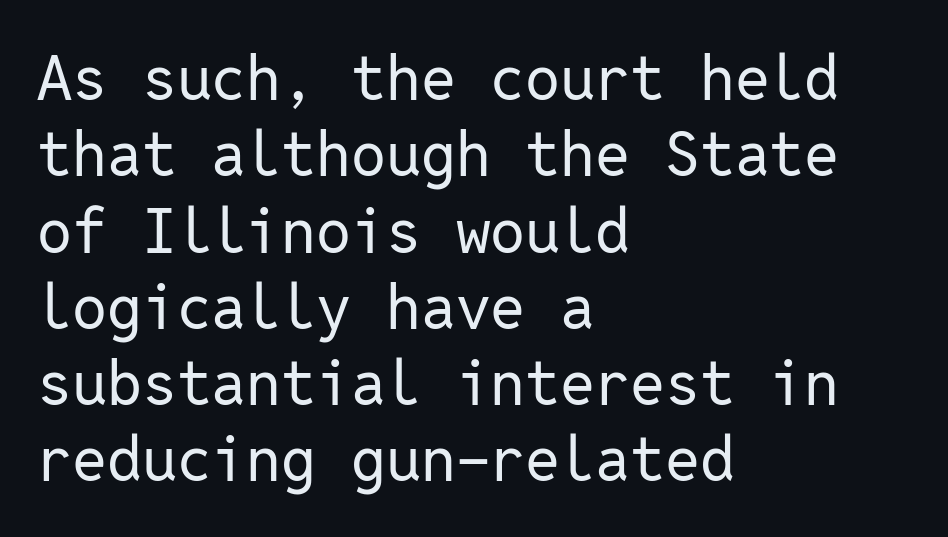
{"serif": "no", "italic": "no", "bold": "no", "weight": "regular", "width": "normal", "stroke_contrast": "low", "x_height": "medium", "monospaced": "yes", "underline": "no", "align": "left", "line_spacing_ratio": 1.23, "letter_spacing": "normal", "letter_spacing_em": 0.0, "glyph_px": 62}
